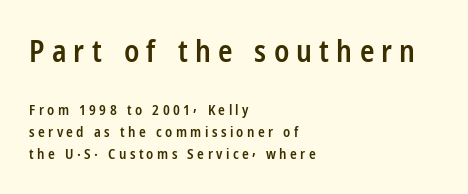
The image shows 30 px semibold, condensed sans-serif type, upright; set left-aligned, normal line spacing (1.57x), unusually wide letter spacing (+0.24 em), not underlined; the first (top) block is 2.14x larger; low stroke contrast and a medium x-height.
